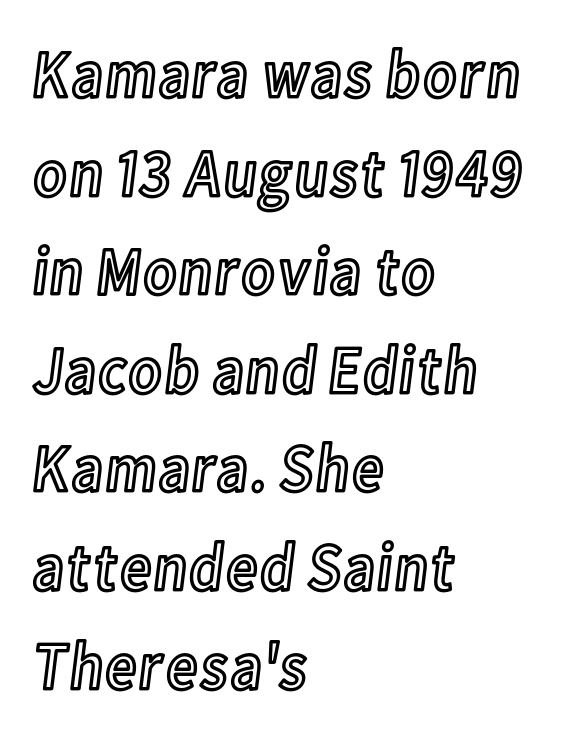
The image shows 68 px condensed type; set left-aligned, normal line spacing (1.45x), normal letter spacing, not underlined; a medium x-height.
